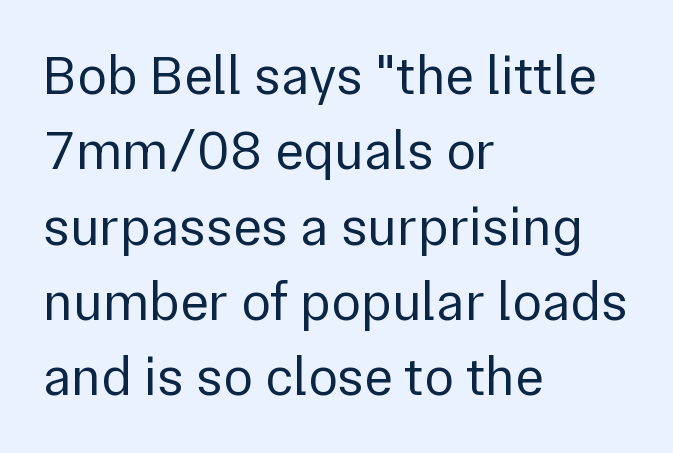
The string is rendered with underlining switched off. The characters display no serif detailing; their extremities are plain. Words appear dense and cohesive because spacing is normal. How would I describe the line gaps? Plain and ordinary.
